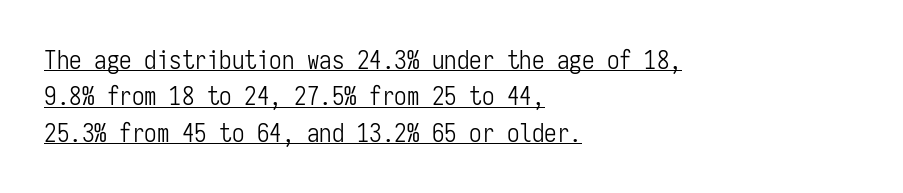
Q: Is the text bold? A: No.
Q: Is the text italic (slanted)? A: No, it is upright.
Q: Is the text underlined? A: Yes.
Q: How is the paragraph aligned? A: Left-aligned.
Q: Is the spacing between letters normal or unusually wide? A: Normal.
Q: Is the spacing between lines tight, normal or loose? A: Normal.
